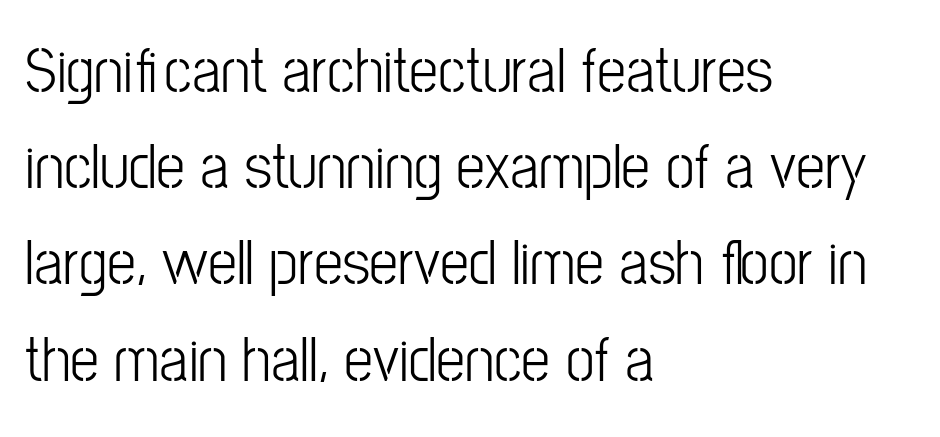
Q: Is the text bold? A: No.
Q: Is the text italic (slanted)? A: No, it is upright.
Q: Is the typeface a serif or a sans-serif typeface? A: Sans-serif.
Q: Is the text underlined? A: No.
Q: How is the paragraph aligned? A: Left-aligned.
Q: Is the spacing between letters normal or unusually wide? A: Normal.
Q: Is the spacing between lines tight, normal or loose? A: Normal.
Q: Width (condensed, normal, or wide)? A: Condensed.
Q: Stroke contrast? A: Low.
Q: x-height? A: Medium.
Q: Monospaced? A: No.
